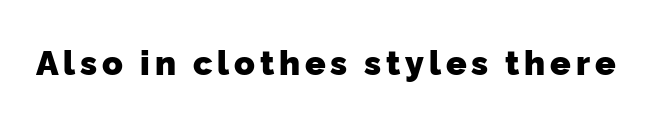
Q: Is the text bold? A: Yes.
Q: Is the typeface a serif or a sans-serif typeface? A: Sans-serif.
Q: Is the text underlined? A: No.
Q: Width (condensed, normal, or wide)? A: Normal.
Q: Stroke contrast? A: Low.
Q: x-height? A: Medium.
Q: Monospaced? A: No.
